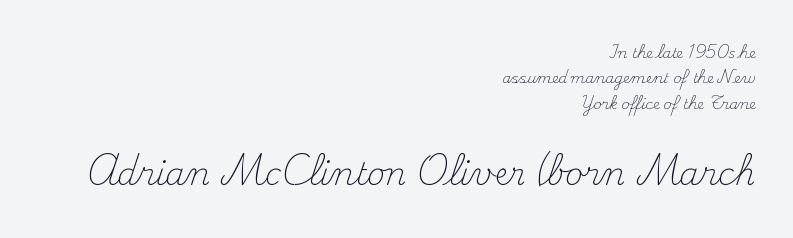
Proportional: the letters do not fall into vertical columns. The face looks like a standard text weight, possibly lighter. The later block is typeset at a bigger size than the earlier block. Honestly, there is no underline to notice here at all.
